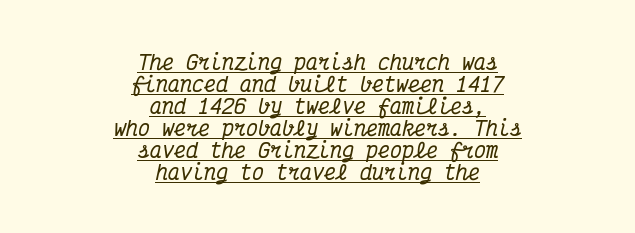
The image shows 20 px text type, italic (leaning right); set centered, tight line spacing (1.1x), normal letter spacing, underlined.
